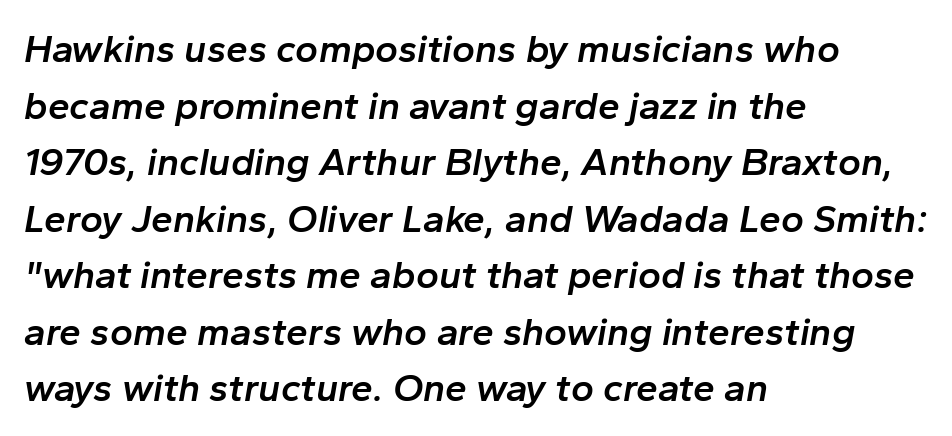
{"italic": "yes", "lean": "right", "slant_degrees": 10, "bold": "semi", "weight": "semibold", "width": "normal", "stroke_contrast": "low", "x_height": "medium", "monospaced": "no", "underline": "no", "align": "left", "line_spacing": "normal", "line_spacing_ratio": 1.45, "letter_spacing": "normal", "letter_spacing_em": 0.0, "glyph_px": 39}
